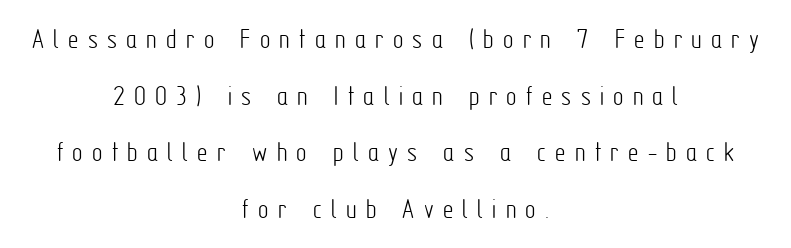
{"serif": "no", "italic": "no", "bold": "no", "weight": "light", "width": "condensed", "stroke_contrast": "low", "x_height": "medium", "monospaced": "no", "underline": "no", "align": "center", "line_spacing": "loose", "line_spacing_ratio": 1.95, "letter_spacing": "wide", "letter_spacing_em": 0.32, "glyph_px": 29}
